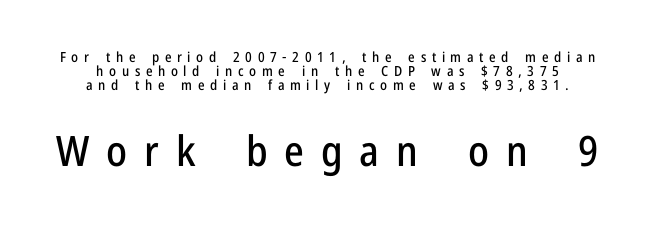
The letters advance in unequal steps, a hallmark of proportional type. A typesetter would call this leading minimal, almost set solid. The string is rendered with underlining switched off. Posture: straight, roman, zero tilt. Each letter's strokes conclude bluntly, with no projecting serifs.
